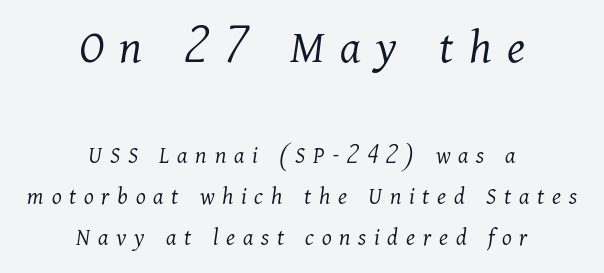
Q: Is the text bold? A: No.
Q: Is the text italic (slanted)? A: Yes, it leans right by about 11 degrees.
Q: Is the typeface a serif or a sans-serif typeface? A: Serif.
Q: Is the text underlined? A: No.
Q: How is the paragraph aligned? A: Centered.
Q: Is the spacing between letters normal or unusually wide? A: Unusually wide.
Q: Is the spacing between lines tight, normal or loose? A: Normal.
Q: Which block of text is set in a larger size, the first (top) or the second (bottom)? A: The first (top) one.
Q: Width (condensed, normal, or wide)? A: Normal.
Q: Stroke contrast? A: Medium.
Q: x-height? A: Medium.
Q: Monospaced? A: No.
